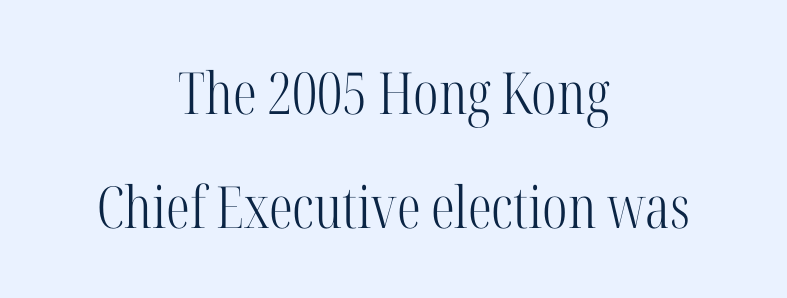
The image shows 58 px light, condensed serif type, upright; set centered, loose line spacing (1.97x), normal letter spacing, not underlined; high stroke contrast and a medium x-height.
